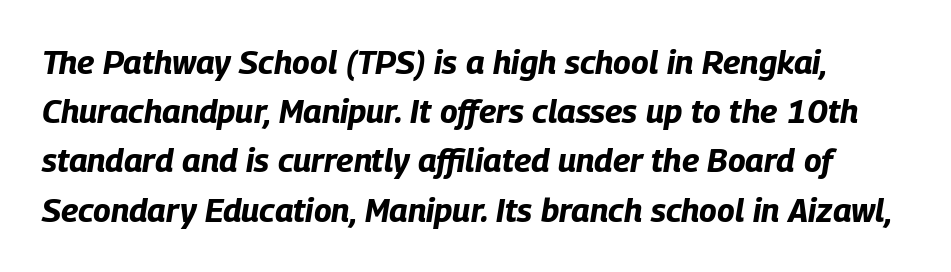
The image shows 33 px bold, condensed type, italic (leaning right); set normal line spacing (1.49x), normal letter spacing, not underlined; low stroke contrast and a large x-height.
